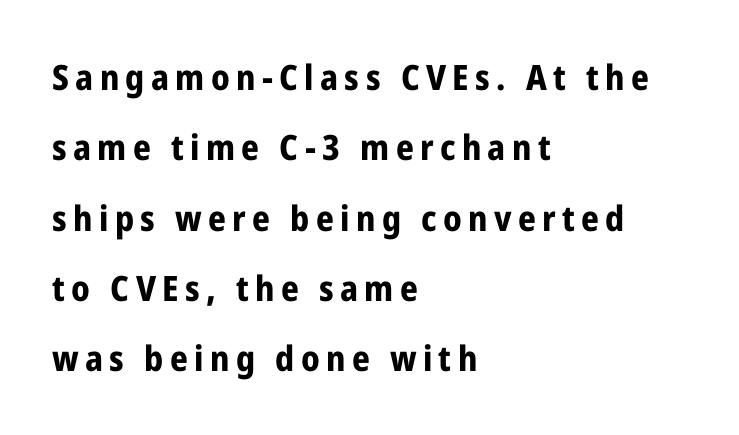
Q: Is the text bold? A: Yes.
Q: Is the text italic (slanted)? A: No, it is upright.
Q: Is the typeface a serif or a sans-serif typeface? A: Sans-serif.
Q: Is the text underlined? A: No.
Q: How is the paragraph aligned? A: Left-aligned.
Q: Is the spacing between lines tight, normal or loose? A: Loose.
Q: Width (condensed, normal, or wide)? A: Condensed.
Q: Stroke contrast? A: Low.
Q: x-height? A: Medium.
Q: Monospaced? A: No.
